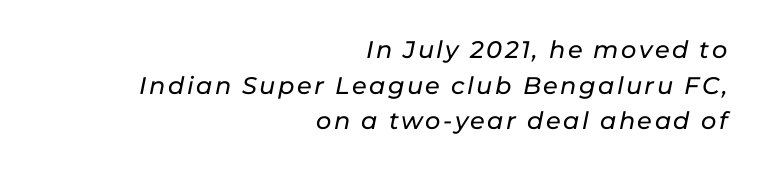
Descenders hang freely into open space. Emphasis-style slanted type is in use. A flush-right, rag-left setting is used for this passage. Quick note: interline space is typical.
